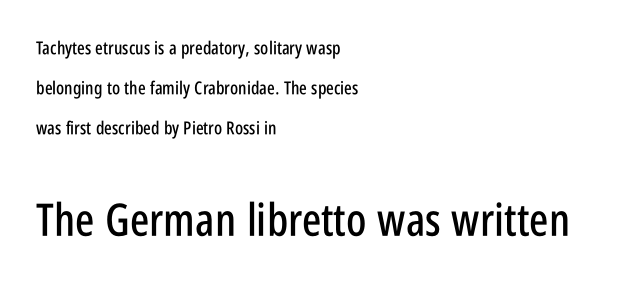
The passage shown is typed in a proportional face where columns would drift. The glyphs are unaccompanied by any horizontal stroke below them. The passage shown begins with its smaller block and ends with its larger one. The compositor pushed each line to the left boundary.
